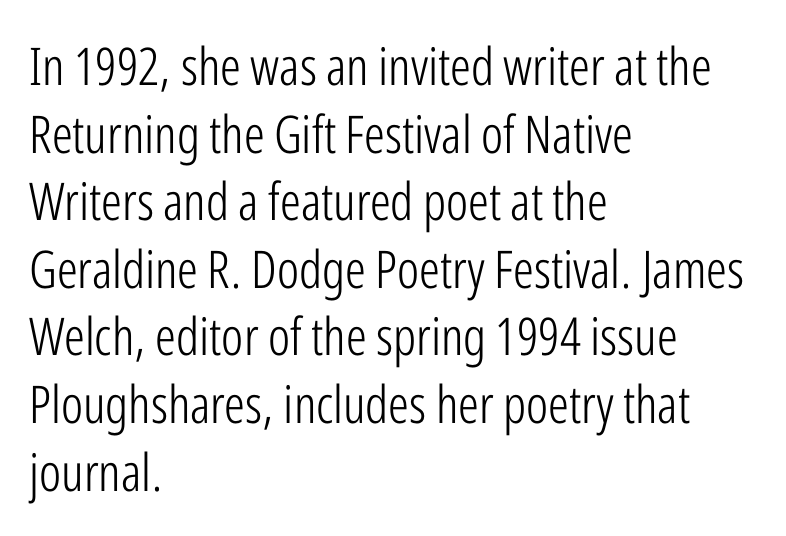
{"serif": "no", "italic": "no", "bold": "no", "weight": "light", "width": "condensed", "stroke_contrast": "low", "x_height": "medium", "monospaced": "no", "underline": "no", "align": "left", "line_spacing": "normal", "line_spacing_ratio": 1.3, "letter_spacing": "normal", "letter_spacing_em": 0.0, "glyph_px": 52}
